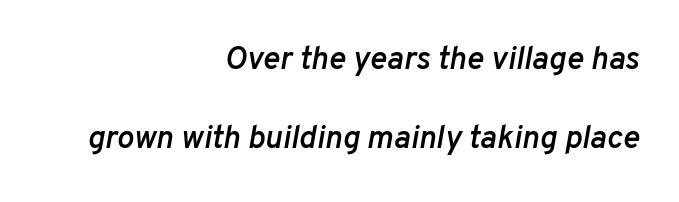
The image shows 32 px semibold type, italic (leaning right); set right-aligned, loose line spacing (2.47x), normal letter spacing, not underlined; low stroke contrast and a medium x-height.
